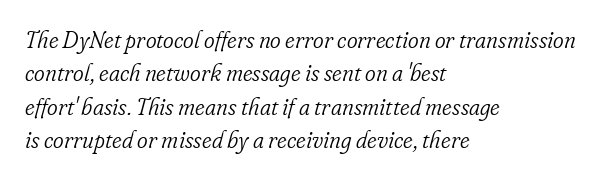
The image shows 23 px text type, italic (leaning right); set left-aligned, normal line spacing (1.45x), normal letter spacing, not underlined.
